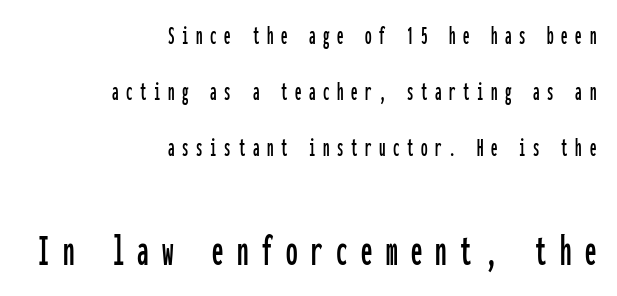
This rendering uses right alignment, leaving the left contour irregular. Glance below the letters and you will spot only blank space. Baseline-to-baseline distance is far greater than the letter height. This is roman type, the default non-slanted kind. The face used here is a sans, in the tradition of grotesques and geometrics.
